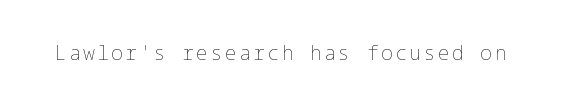
The type sits square on the baseline with zero lean. The strip under each line holds only bare page. Is the stroke heavy? The answer is a plain regular-or-lighter.
